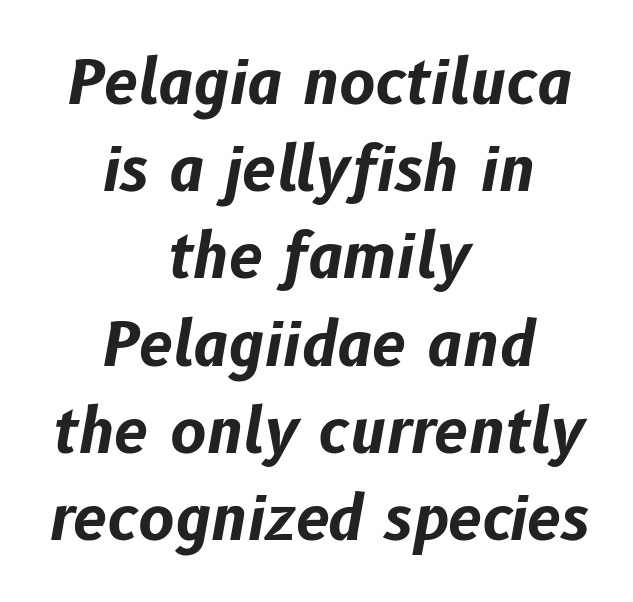
Q: Is the text bold? A: Yes.
Q: Is the text italic (slanted)? A: Yes, it leans right by about 10 degrees.
Q: Is the text underlined? A: No.
Q: How is the paragraph aligned? A: Centered.
Q: Is the spacing between letters normal or unusually wide? A: Normal.
Q: Is the spacing between lines tight, normal or loose? A: Normal.
Q: Width (condensed, normal, or wide)? A: Normal.
Q: Stroke contrast? A: Low.
Q: x-height? A: Medium.
Q: Monospaced? A: No.
